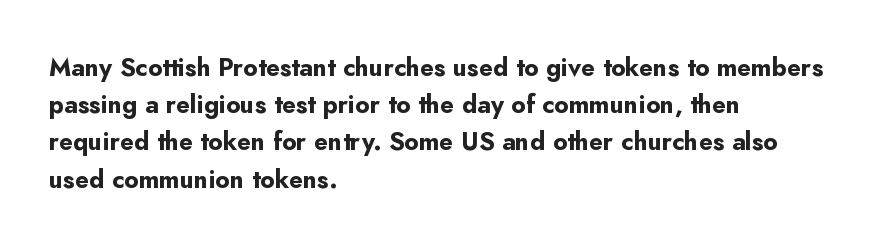
Q: Is the text bold? A: Yes.
Q: Is the text italic (slanted)? A: No, it is upright.
Q: Is the text underlined? A: No.
Q: How is the paragraph aligned? A: Left-aligned.
Q: Is the spacing between letters normal or unusually wide? A: Normal.
Q: Is the spacing between lines tight, normal or loose? A: Normal.
